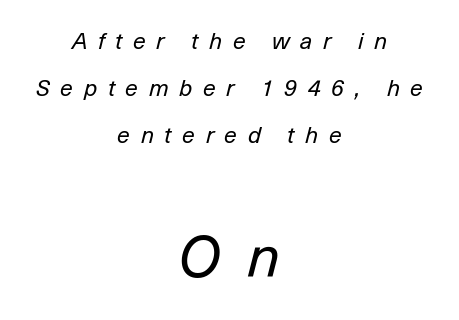
The image shows 58 px regular-weight type, italic (leaning right); set centered, loose line spacing (2.04x), unusually wide letter spacing (+0.46 em), not underlined; the second (bottom) block is 2.52x larger; low stroke contrast and a medium x-height.
